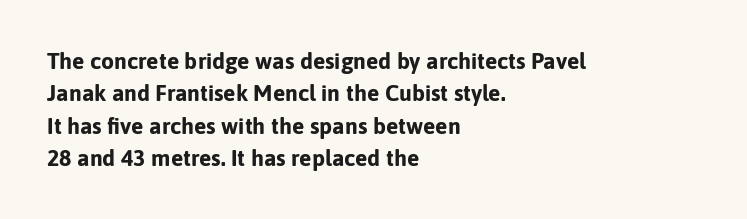
Q: Is the text bold? A: Yes.
Q: Is the text italic (slanted)? A: No, it is upright.
Q: Is the text underlined? A: No.
Q: How is the paragraph aligned? A: Left-aligned.
Q: Is the spacing between letters normal or unusually wide? A: Normal.
Q: Is the spacing between lines tight, normal or loose? A: Normal.
